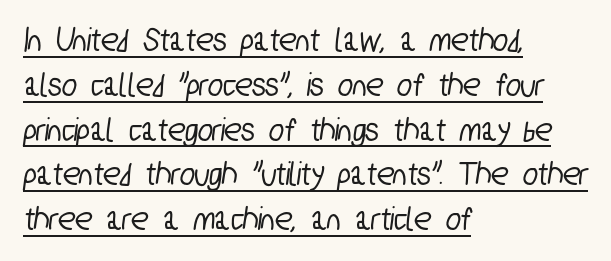
The image shows 35 px condensed sans-serif type; set left-aligned, normal line spacing (1.28x), normal letter spacing, underlined; low stroke contrast and a medium x-height.
